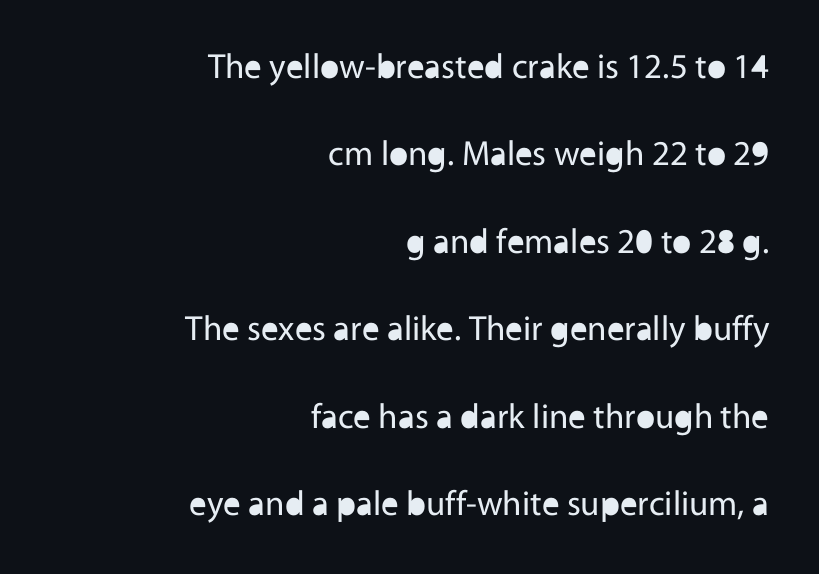
Q: Is the text bold? A: No.
Q: Is the text italic (slanted)? A: No, it is upright.
Q: Is the typeface a serif or a sans-serif typeface? A: Sans-serif.
Q: Is the text underlined? A: No.
Q: How is the paragraph aligned? A: Right-aligned.
Q: Is the spacing between letters normal or unusually wide? A: Normal.
Q: Is the spacing between lines tight, normal or loose? A: Loose.
Q: Width (condensed, normal, or wide)? A: Normal.
Q: x-height? A: Medium.
Q: Monospaced? A: No.
